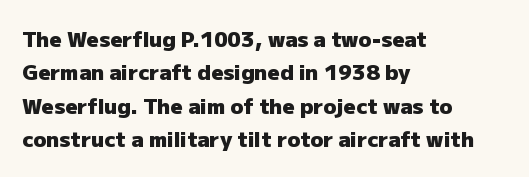
The image shows 21 px bold type, upright; set left-aligned, normal line spacing (1.59x), normal letter spacing, not underlined.
